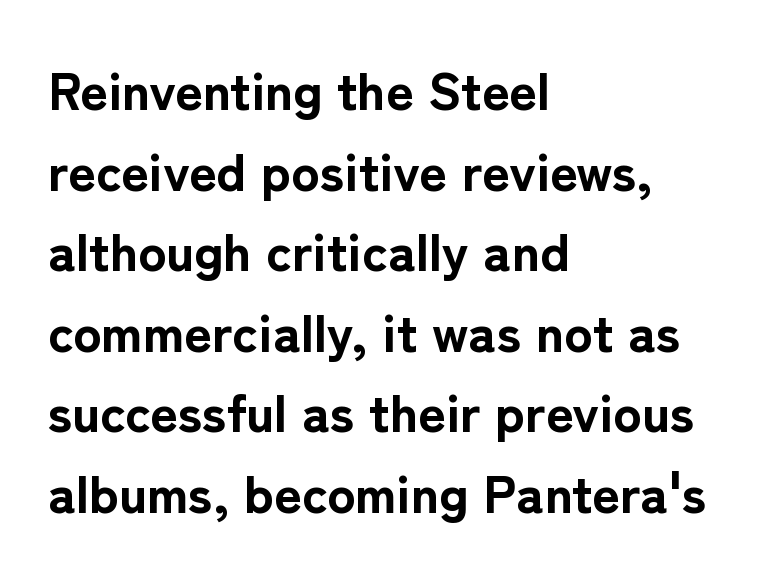
Weight: bold. Varying glyph widths throughout — classic text-font behaviour. Compared with typical paragraphs, the rows here are spaced about the same. Check the space under the baseline: it is left empty.
